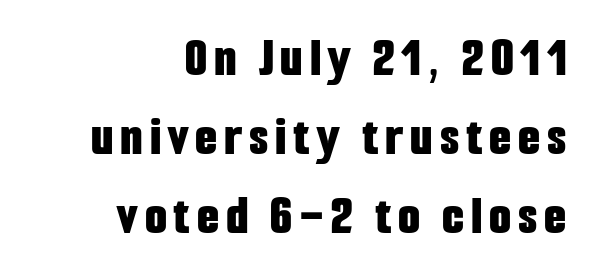
{"serif": "no", "italic": "no", "bold": "yes", "weight": "bold", "width": "condensed", "stroke_contrast": "low", "x_height": "medium", "monospaced": "no", "underline": "no", "align": "right", "line_spacing": "normal", "line_spacing_ratio": 1.39, "glyph_px": 57}
